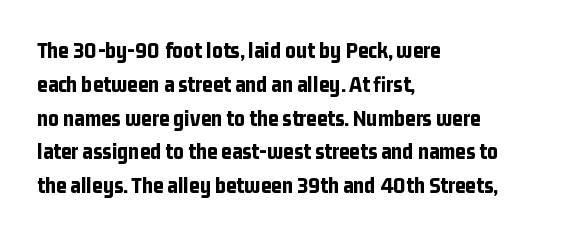
The image shows 23 px bold type, upright; set left-aligned, normal line spacing (1.47x), normal letter spacing, not underlined.
